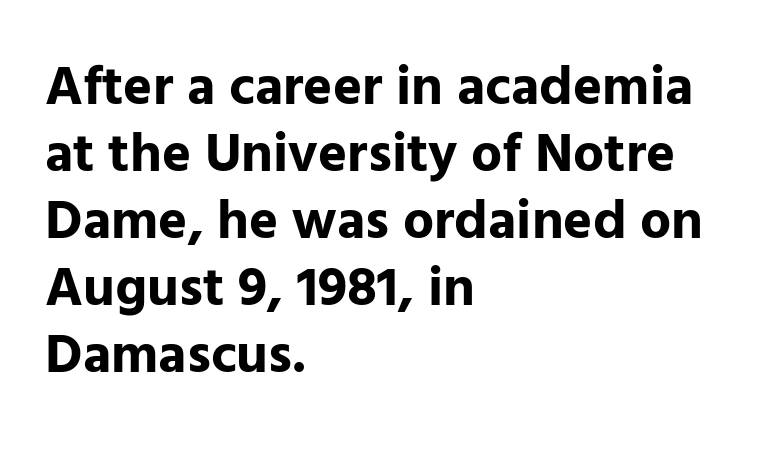
The image shows 55 px bold sans-serif type, upright; set left-aligned, line spacing 1.22x, normal letter spacing, not underlined; low stroke contrast and a medium x-height.
